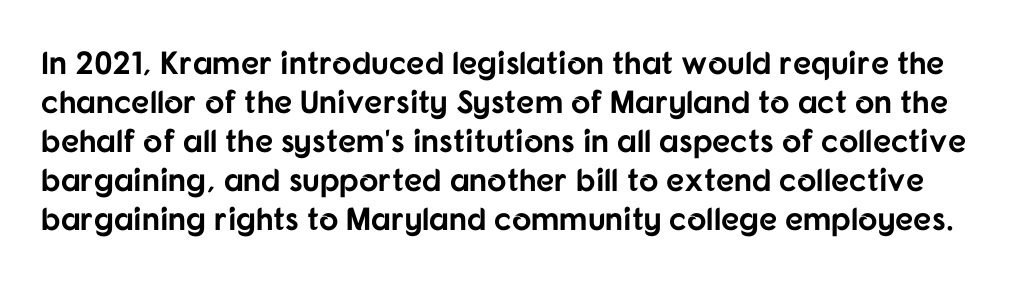
I'd call this a sans setting — the letters go barefoot. The gaps between neighbouring characters are ordinary and unremarkable. Lines of text with bare space underneath. Is there any slant? The stems are plumb.
